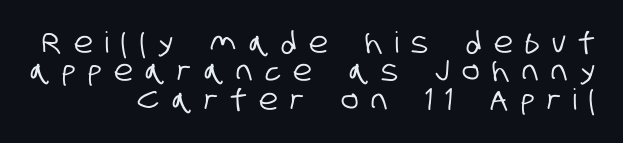
The image shows 29 px condensed sans-serif type; set right-aligned, tight line spacing (0.98x), unusually wide letter spacing (+0.44 em), not underlined; low stroke contrast and a large x-height.
